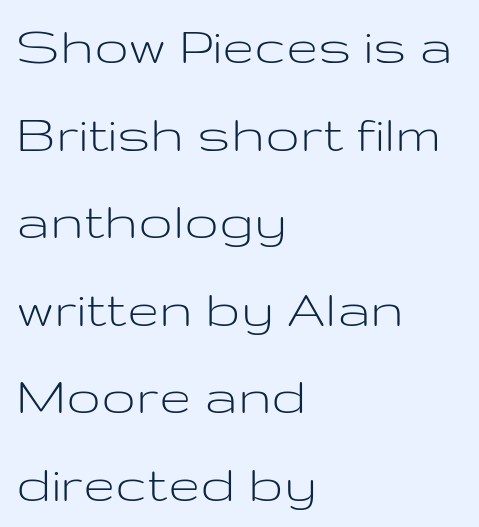
Q: Is the text bold? A: No.
Q: Is the text italic (slanted)? A: No, it is upright.
Q: Is the typeface a serif or a sans-serif typeface? A: Sans-serif.
Q: Is the text underlined? A: No.
Q: How is the paragraph aligned? A: Left-aligned.
Q: Is the spacing between letters normal or unusually wide? A: Normal.
Q: Is the spacing between lines tight, normal or loose? A: Normal.
Q: Width (condensed, normal, or wide)? A: Wide.
Q: Stroke contrast? A: Low.
Q: x-height? A: Medium.
Q: Monospaced? A: No.
